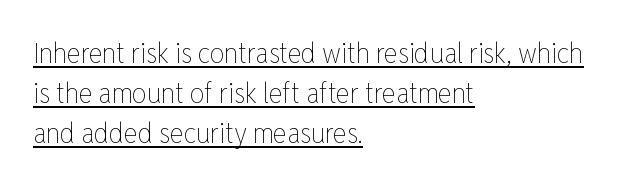
{"italic": "no", "bold": "no", "weight": "thin", "width": "condensed", "stroke_contrast": "low", "x_height": "medium", "monospaced": "no", "underline": "yes", "align": "left", "line_spacing": "normal", "line_spacing_ratio": 1.38, "letter_spacing": "normal", "letter_spacing_em": 0.0, "glyph_px": 29}
